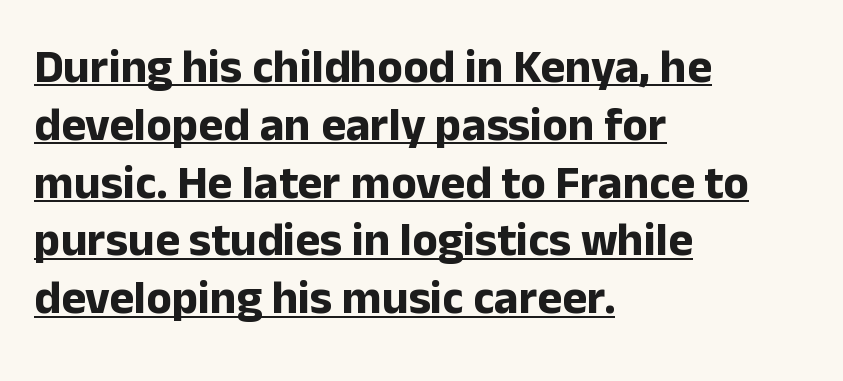
The image shows 47 px bold sans-serif type, upright; set left-aligned, line spacing 1.23x, normal letter spacing, underlined; low stroke contrast and a medium x-height.
